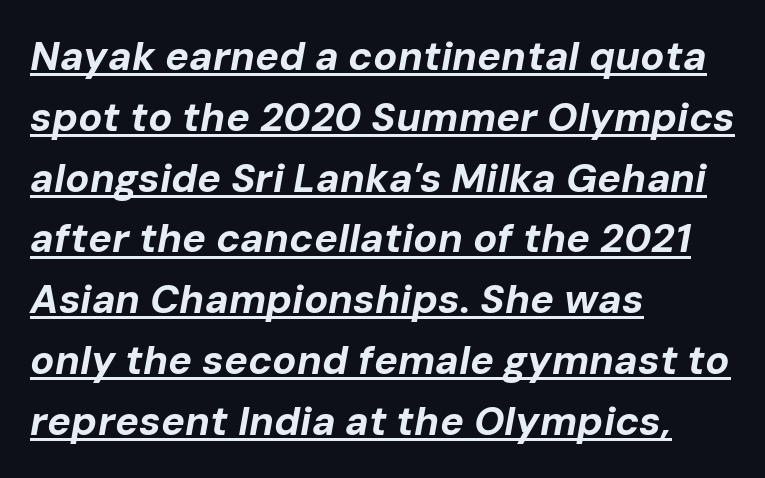
Q: Is the text bold? A: Yes.
Q: Is the text italic (slanted)? A: Yes, it leans right by about 10 degrees.
Q: Is the text underlined? A: Yes.
Q: How is the paragraph aligned? A: Left-aligned.
Q: Is the spacing between letters normal or unusually wide? A: Normal.
Q: Is the spacing between lines tight, normal or loose? A: Normal.
Q: Width (condensed, normal, or wide)? A: Normal.
Q: Stroke contrast? A: Low.
Q: x-height? A: Medium.
Q: Monospaced? A: No.
